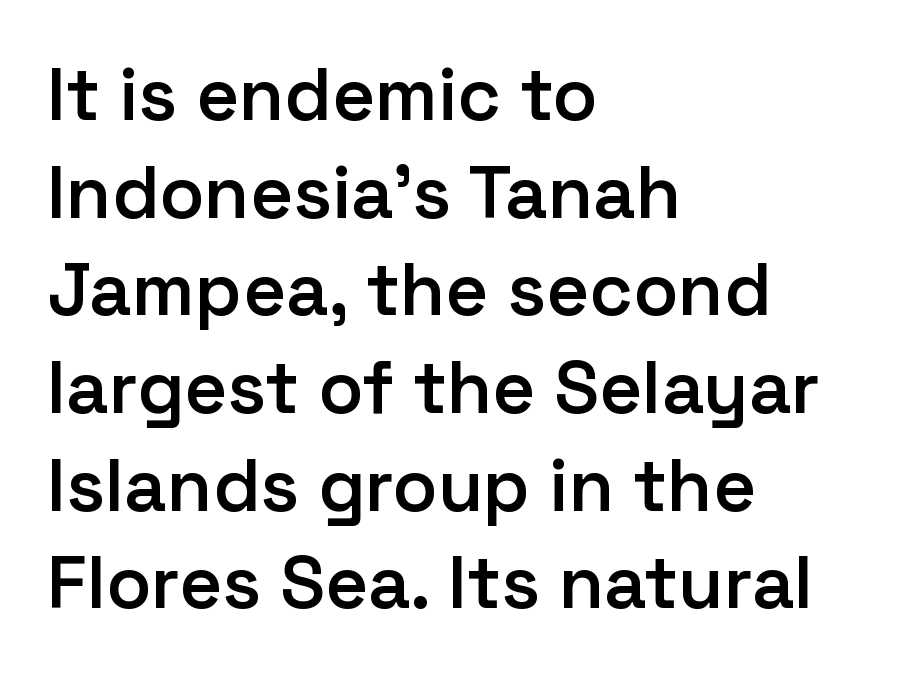
The image shows 74 px semibold sans-serif type, upright; set left-aligned, normal line spacing (1.32x), normal letter spacing, not underlined; low stroke contrast and a medium x-height.
